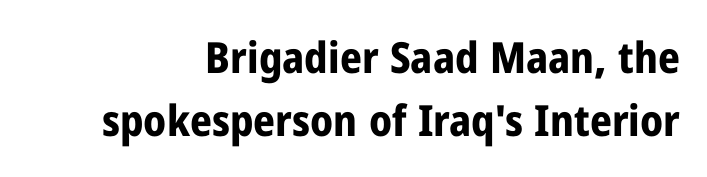
The image shows 43 px bold, condensed sans-serif type, upright; set normal line spacing (1.47x), normal letter spacing, not underlined; low stroke contrast and a medium x-height.
